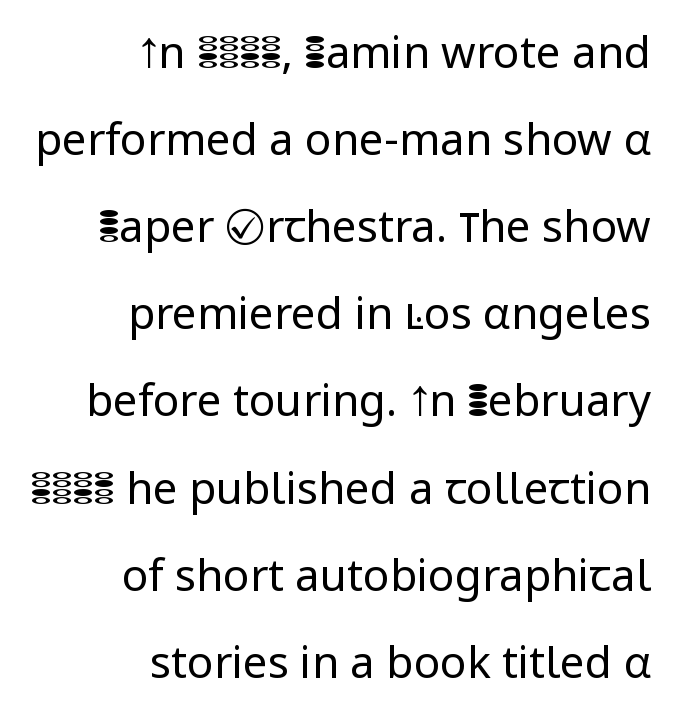
Q: Is the text bold? A: No.
Q: Is the text italic (slanted)? A: No, it is upright.
Q: Is the typeface a serif or a sans-serif typeface? A: Sans-serif.
Q: Is the text underlined? A: No.
Q: How is the paragraph aligned? A: Right-aligned.
Q: Is the spacing between letters normal or unusually wide? A: Normal.
Q: Is the spacing between lines tight, normal or loose? A: Loose.
Q: Width (condensed, normal, or wide)? A: Normal.
Q: Stroke contrast? A: Low.
Q: x-height? A: Medium.
Q: Monospaced? A: No.
